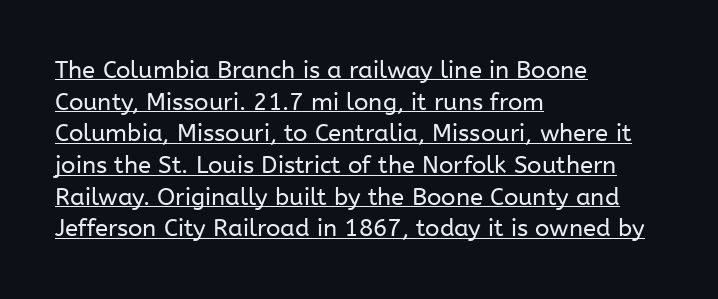
Spacing between characters is what you'd get straight out of the box. Reading down the column, the eye jumps a familiar distance to each next line. Students, observe the line beneath the letters — that is underlining. The weight would be labelled regular, book, light, or lighter still. The passage is arranged the way most books set body copy — flush left.
